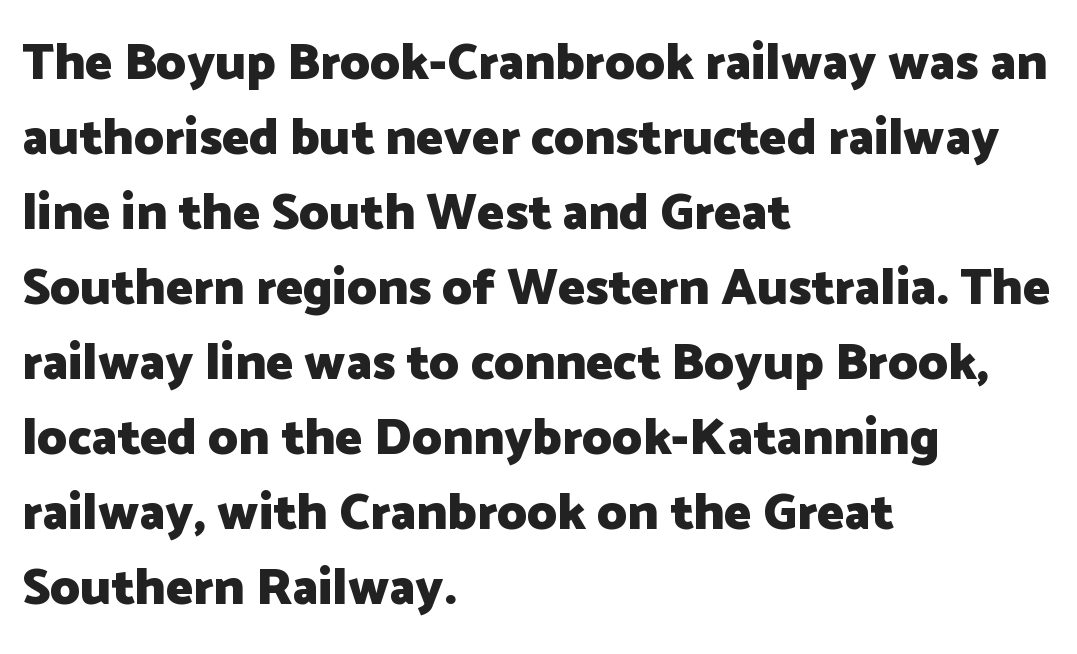
Spacing verdict: proportional, widths tailored to each character. The paragraph has a hard left edge and a soft right edge. The lettering holds an erect, upright posture throughout. Emphasis by weight is at full strength: bold. Serif or sans? Sans — the stroke terminals are bare. How are the letters spaced? Ordinarily, with no added tracking.
